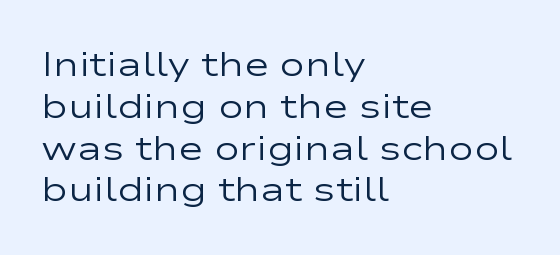
The image shows 34 px regular-weight, wide sans-serif type, upright; set left-aligned, line spacing 1.23x, normal letter spacing, not underlined; low stroke contrast and a medium x-height.
